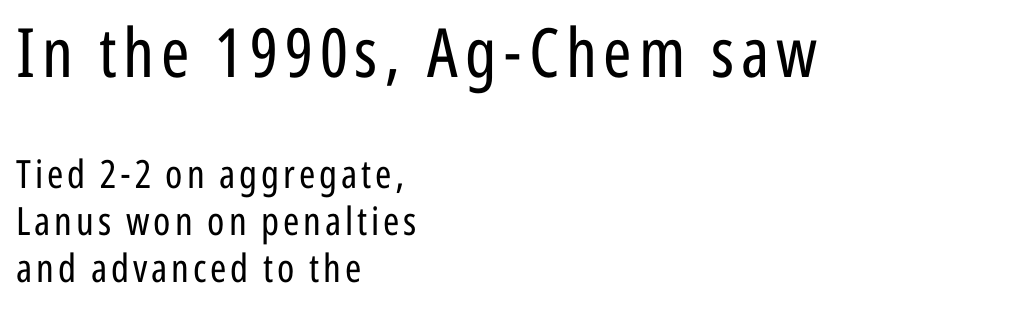
Q: Is the text bold? A: No.
Q: Is the text italic (slanted)? A: No, it is upright.
Q: Is the typeface a serif or a sans-serif typeface? A: Sans-serif.
Q: Is the text underlined? A: No.
Q: How is the paragraph aligned? A: Left-aligned.
Q: Which block of text is set in a larger size, the first (top) or the second (bottom)? A: The first (top) one.
Q: Width (condensed, normal, or wide)? A: Condensed.
Q: Stroke contrast? A: Low.
Q: x-height? A: Medium.
Q: Monospaced? A: No.
